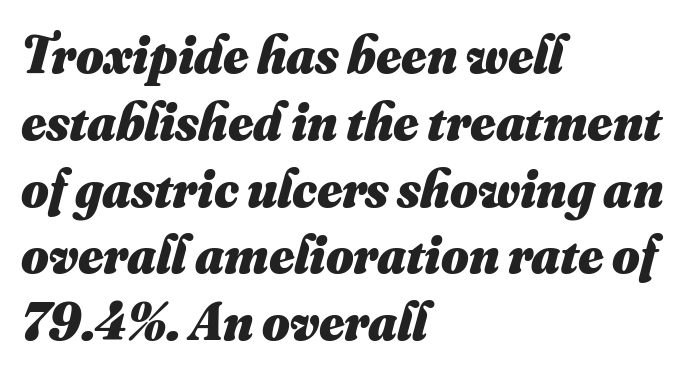
The image shows 53 px heavy type; set left-aligned, normal line spacing (1.26x), normal letter spacing, not underlined; medium stroke contrast and a small x-height.
